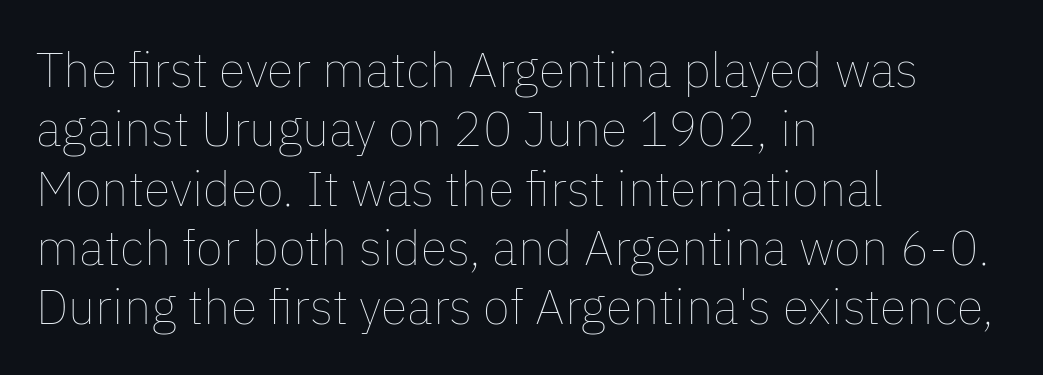
The image shows 49 px thin type, upright; set left-aligned, line spacing 1.21x, normal letter spacing, not underlined; low stroke contrast and a medium x-height.
